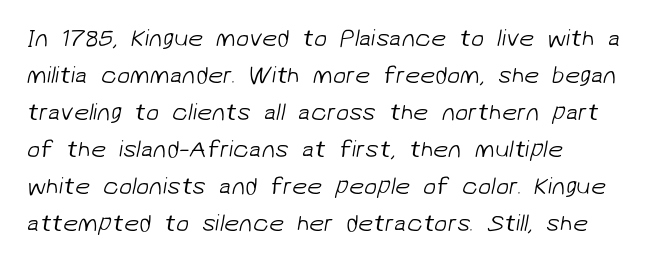
The image shows 24 px text type; set left-aligned, normal line spacing (1.54x), normal letter spacing, not underlined.
